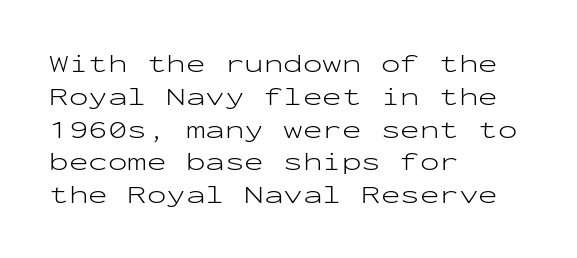
The image shows 26 px text type, upright; set left-aligned, normal line spacing (1.26x), normal letter spacing, not underlined.
